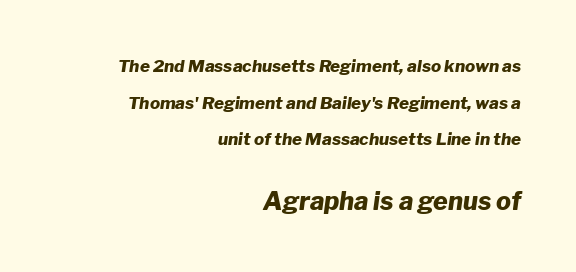
Q: Is the text bold? A: Yes.
Q: Is the text italic (slanted)? A: Yes, it leans right by about 8 degrees.
Q: Is the text underlined? A: No.
Q: How is the paragraph aligned? A: Right-aligned.
Q: Is the spacing between letters normal or unusually wide? A: Normal.
Q: Is the spacing between lines tight, normal or loose? A: Loose.
Q: Which block of text is set in a larger size, the first (top) or the second (bottom)? A: The second (bottom) one.
